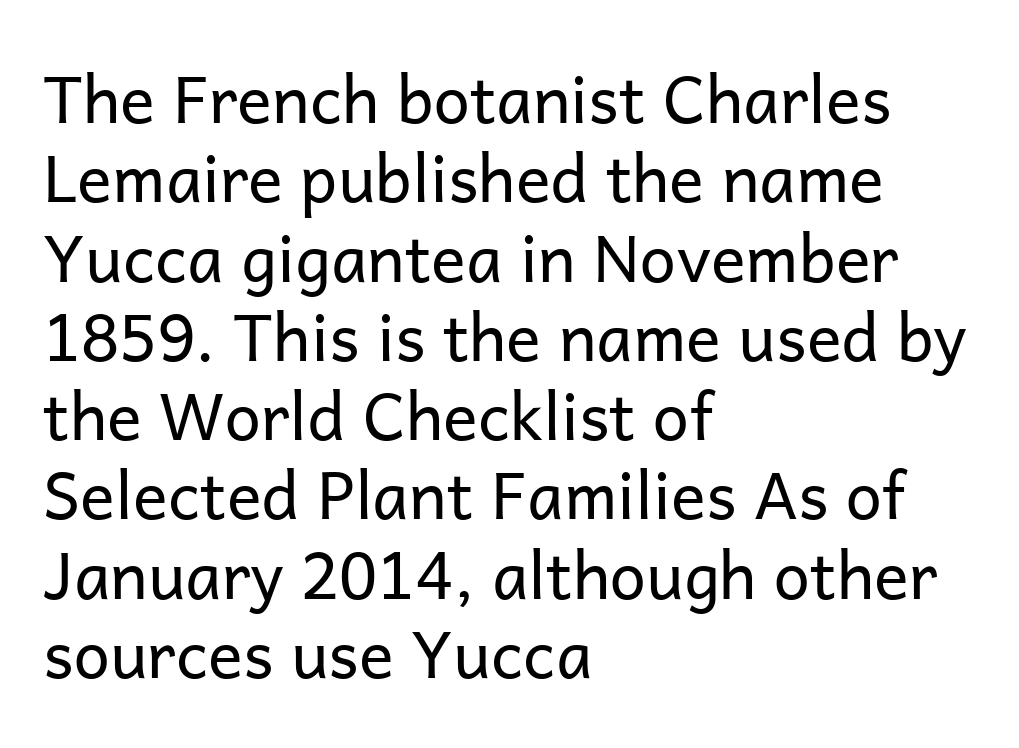
Q: Is the text bold? A: No.
Q: Is the text italic (slanted)? A: No, it is upright.
Q: Is the typeface a serif or a sans-serif typeface? A: Sans-serif.
Q: Is the text underlined? A: No.
Q: How is the paragraph aligned? A: Left-aligned.
Q: Is the spacing between letters normal or unusually wide? A: Normal.
Q: Width (condensed, normal, or wide)? A: Normal.
Q: Stroke contrast? A: Low.
Q: x-height? A: Medium.
Q: Monospaced? A: No.
